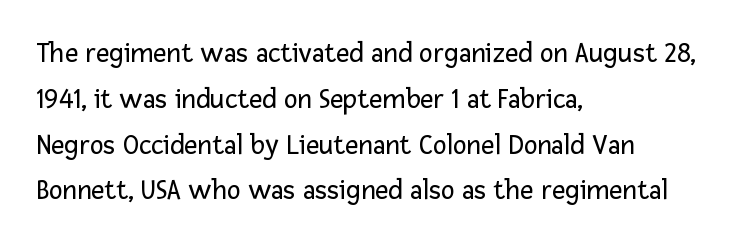
The image shows 29 px regular-weight sans-serif type, upright; set left-aligned, normal line spacing (1.58x), normal letter spacing, not underlined; low stroke contrast and a medium x-height.
